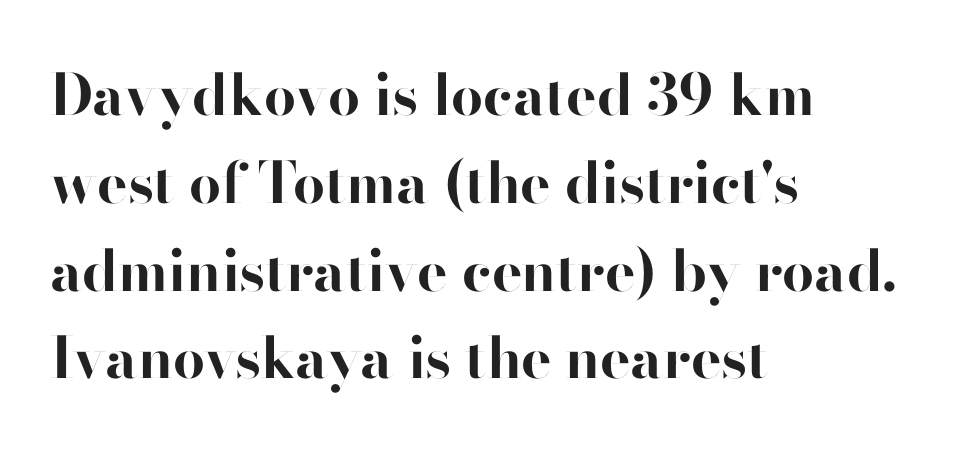
Do the characters align in a grid? No, the font is proportional. Reading down the block, your eye returns to a fixed left position each line. Unlike a traditional serif, this face leaves its strokes unadorned. Vertical strokes here are truly vertical.
